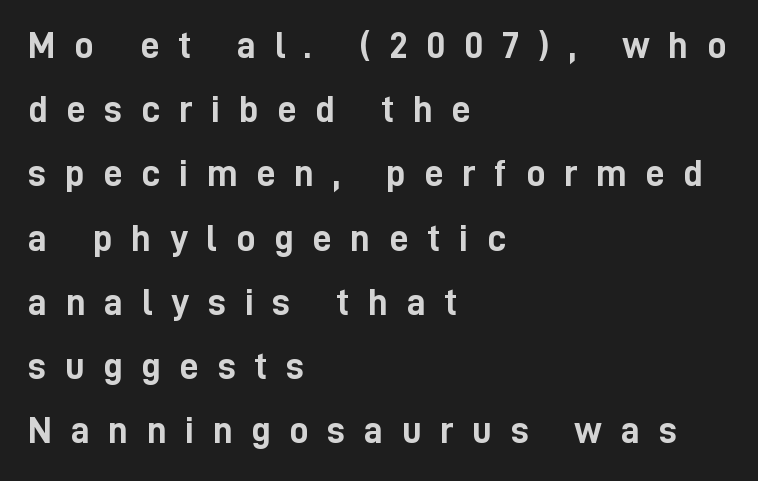
Typographically, this falls in the sans-serif category. Style check: upright. Compared with typical paragraphs, the rows here are spaced about the same. The sample has been set heavy, in full bold. The area under the type is left untouched.
